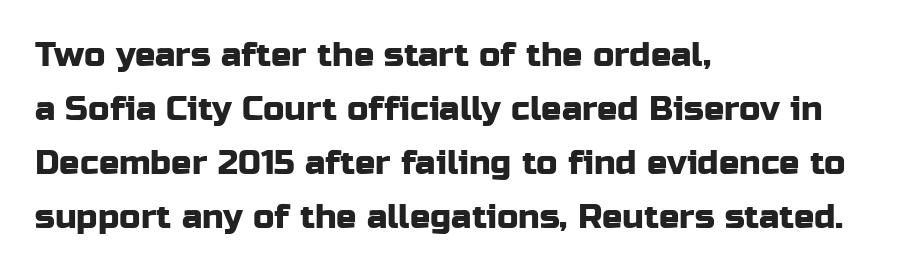
{"serif": "no", "italic": "no", "width": "normal", "stroke_contrast": "low", "x_height": "medium", "monospaced": "no", "underline": "no", "align": "left", "line_spacing": "normal", "line_spacing_ratio": 1.59, "letter_spacing": "normal", "letter_spacing_em": 0.0, "glyph_px": 34}
